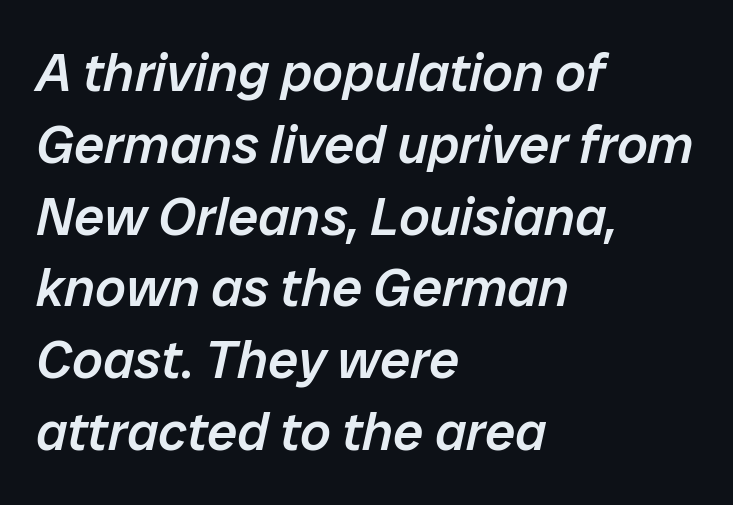
Q: Is the text bold? A: Semi-bold.
Q: Is the text italic (slanted)? A: Yes, it leans right by about 12 degrees.
Q: Is the text underlined? A: No.
Q: How is the paragraph aligned? A: Left-aligned.
Q: Is the spacing between letters normal or unusually wide? A: Normal.
Q: Is the spacing between lines tight, normal or loose? A: Normal.
Q: Width (condensed, normal, or wide)? A: Normal.
Q: Stroke contrast? A: Low.
Q: x-height? A: Medium.
Q: Monospaced? A: No.
